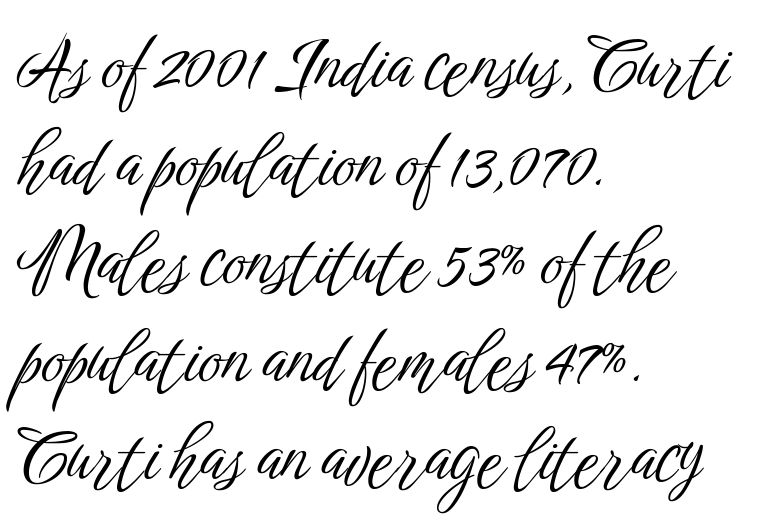
The image shows 72 px light, condensed sans-serif type; set left-aligned, normal line spacing (1.36x), normal letter spacing, not underlined; low stroke contrast and a medium x-height.
